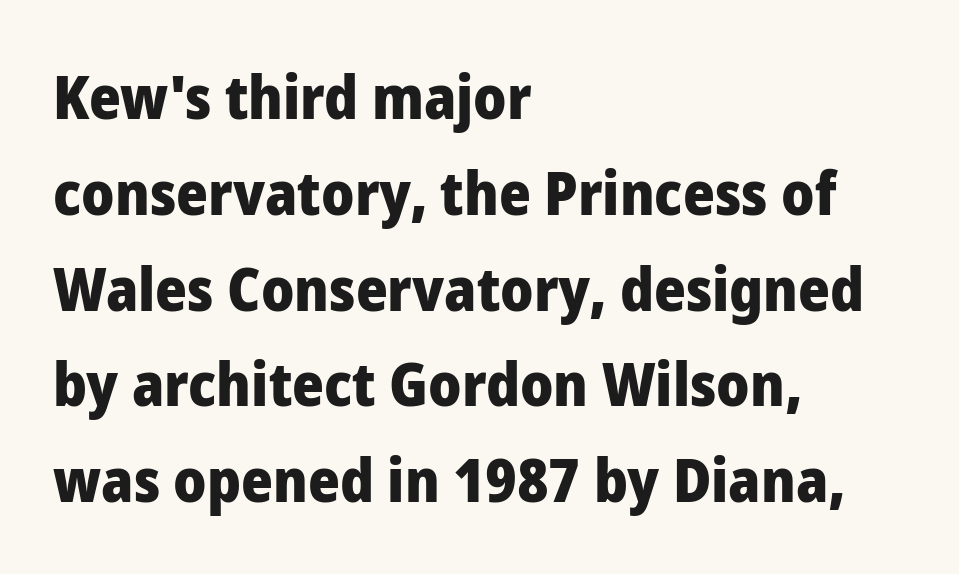
The image shows 61 px heavy sans-serif type, upright; set left-aligned, normal line spacing (1.57x), normal letter spacing, not underlined; low stroke contrast and a medium x-height.
